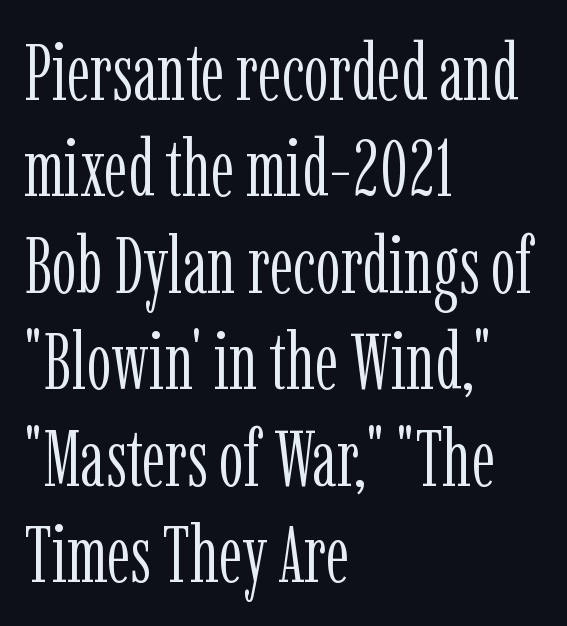
Q: Is the text bold? A: No.
Q: Is the text italic (slanted)? A: No, it is upright.
Q: Is the typeface a serif or a sans-serif typeface? A: Serif.
Q: Is the text underlined? A: No.
Q: How is the paragraph aligned? A: Left-aligned.
Q: Is the spacing between letters normal or unusually wide? A: Normal.
Q: Width (condensed, normal, or wide)? A: Condensed.
Q: Stroke contrast? A: Low.
Q: x-height? A: Medium.
Q: Monospaced? A: No.
